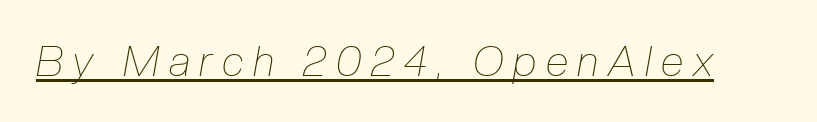
The image shows 42 px thin, condensed type, italic (leaning right); set unusually wide letter spacing (+0.23 em), underlined; low stroke contrast and a medium x-height.
